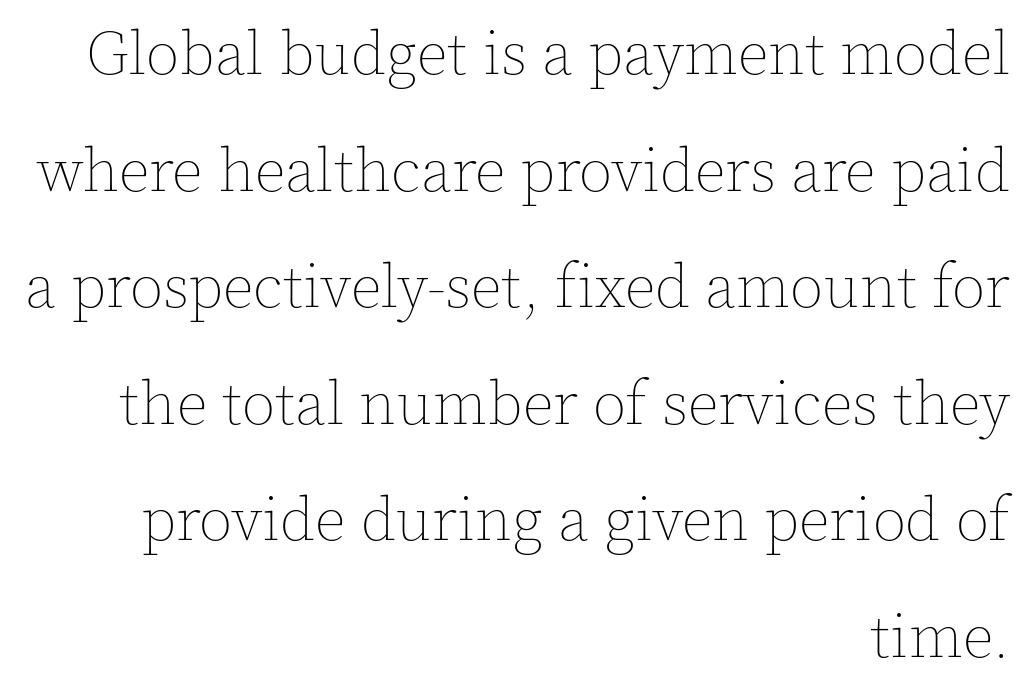
{"italic": "no", "bold": "no", "weight": "thin", "width": "normal", "x_height": "medium", "monospaced": "no", "underline": "no", "align": "right", "line_spacing": "loose", "line_spacing_ratio": 1.91, "letter_spacing": "normal", "letter_spacing_em": 0.0, "glyph_px": 61}
